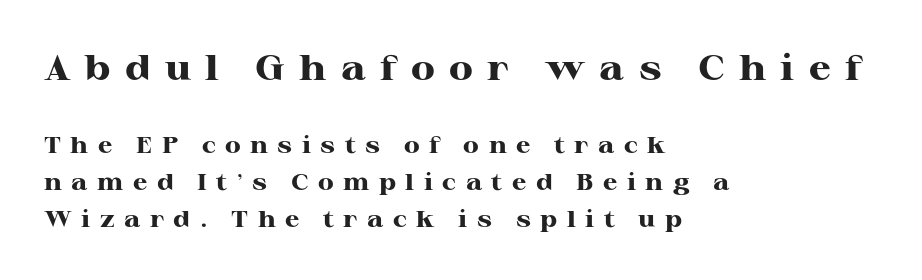
The image shows 35 px heavy, wide serif type, upright; set left-aligned, normal line spacing (1.62x), unusually wide letter spacing (+0.41 em), not underlined; the first (top) block is 1.52x larger; high stroke contrast and a medium x-height.
